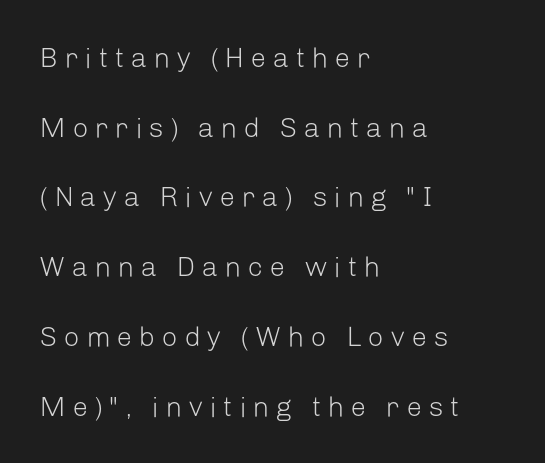
Q: Is the text bold? A: No.
Q: Is the text italic (slanted)? A: No, it is upright.
Q: Is the typeface a serif or a sans-serif typeface? A: Sans-serif.
Q: Is the text underlined? A: No.
Q: How is the paragraph aligned? A: Left-aligned.
Q: Is the spacing between letters normal or unusually wide? A: Unusually wide.
Q: Is the spacing between lines tight, normal or loose? A: Loose.
Q: Width (condensed, normal, or wide)? A: Normal.
Q: Stroke contrast? A: Low.
Q: x-height? A: Medium.
Q: Monospaced? A: No.
